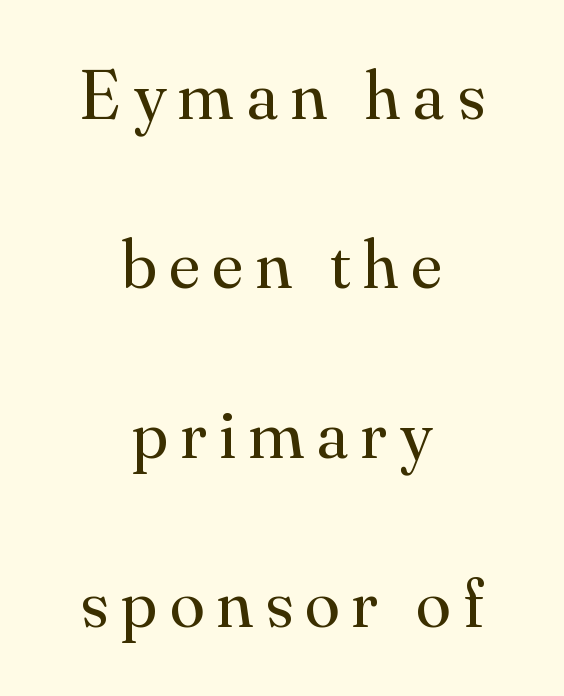
Q: Is the text bold? A: No.
Q: Is the text italic (slanted)? A: No, it is upright.
Q: Is the typeface a serif or a sans-serif typeface? A: Serif.
Q: Is the text underlined? A: No.
Q: How is the paragraph aligned? A: Centered.
Q: Is the spacing between lines tight, normal or loose? A: Loose.
Q: Width (condensed, normal, or wide)? A: Normal.
Q: Stroke contrast? A: Medium.
Q: x-height? A: Small.
Q: Monospaced? A: No.
